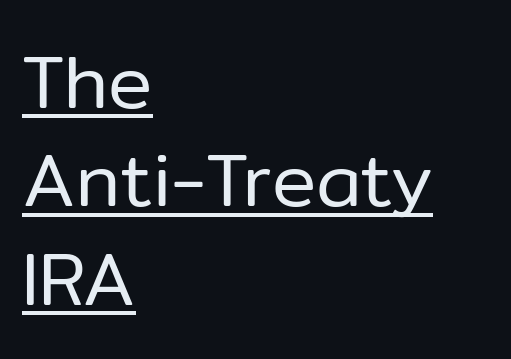
Is there much room between lines? A standard amount, neither cramped nor airy. No extra tracking has been applied to these lines. You could not count columns in this text — the font is proportionally spaced. Upright lettering throughout. Letters have the restrained weight of plain body copy at most. Check the space under the baseline: a stroke is drawn there.
